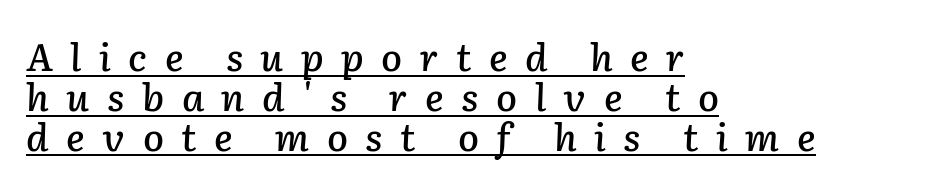
The image shows 38 px text type, italic (leaning right); set left-aligned, tight line spacing (1.05x), unusually wide letter spacing (+0.46 em), underlined; low stroke contrast and a medium x-height.
